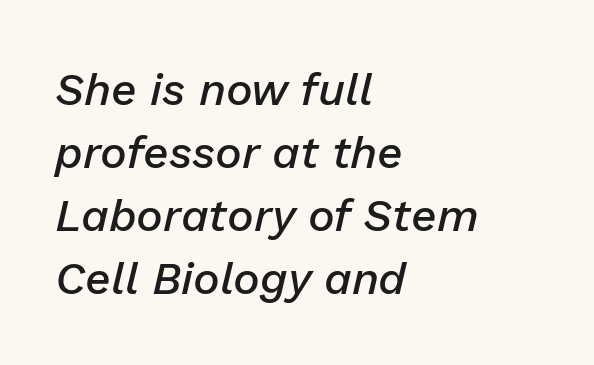
The image shows 45 px semibold type, italic (leaning right); set left-aligned, normal line spacing (1.4x), normal letter spacing, not underlined; low stroke contrast and a medium x-height.
